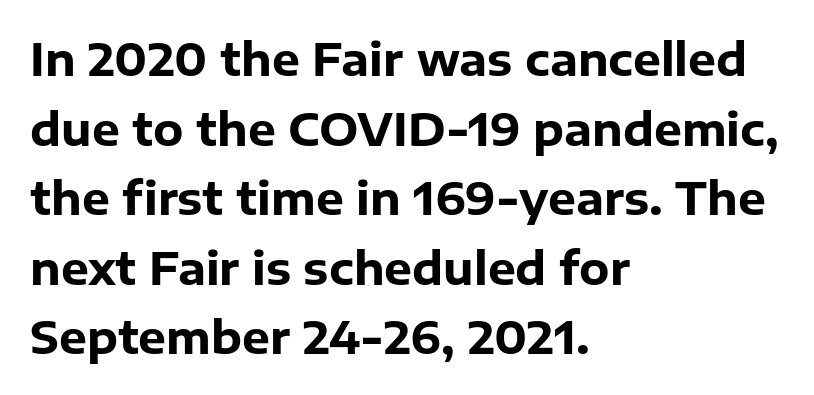
Q: Is the text bold? A: Yes.
Q: Is the text italic (slanted)? A: No, it is upright.
Q: Is the typeface a serif or a sans-serif typeface? A: Sans-serif.
Q: Is the text underlined? A: No.
Q: How is the paragraph aligned? A: Left-aligned.
Q: Is the spacing between letters normal or unusually wide? A: Normal.
Q: Is the spacing between lines tight, normal or loose? A: Normal.
Q: Width (condensed, normal, or wide)? A: Normal.
Q: Stroke contrast? A: Low.
Q: x-height? A: Medium.
Q: Monospaced? A: No.
